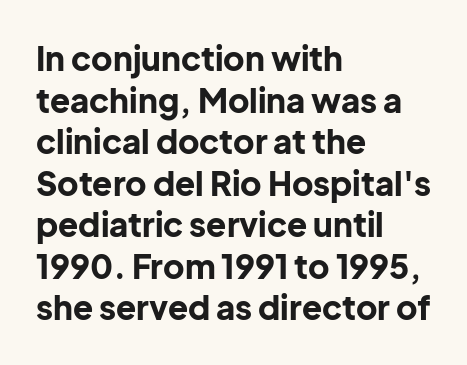
Q: Is the text bold? A: Yes.
Q: Is the text italic (slanted)? A: No, it is upright.
Q: Is the typeface a serif or a sans-serif typeface? A: Sans-serif.
Q: Is the text underlined? A: No.
Q: How is the paragraph aligned? A: Left-aligned.
Q: Is the spacing between letters normal or unusually wide? A: Normal.
Q: Is the spacing between lines tight, normal or loose? A: Normal.
Q: Width (condensed, normal, or wide)? A: Normal.
Q: Stroke contrast? A: Low.
Q: x-height? A: Medium.
Q: Monospaced? A: No.
